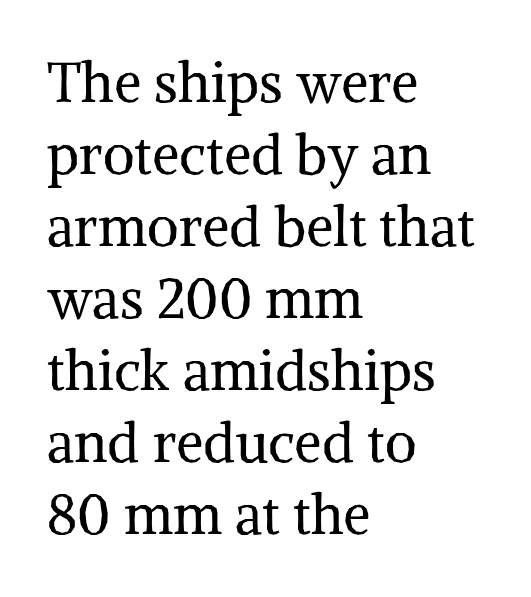
Q: Is the text bold? A: No.
Q: Is the text italic (slanted)? A: No, it is upright.
Q: Is the typeface a serif or a sans-serif typeface? A: Serif.
Q: Is the text underlined? A: No.
Q: How is the paragraph aligned? A: Left-aligned.
Q: Is the spacing between letters normal or unusually wide? A: Normal.
Q: Is the spacing between lines tight, normal or loose? A: Normal.
Q: Width (condensed, normal, or wide)? A: Normal.
Q: Stroke contrast? A: Medium.
Q: x-height? A: Medium.
Q: Monospaced? A: No.
